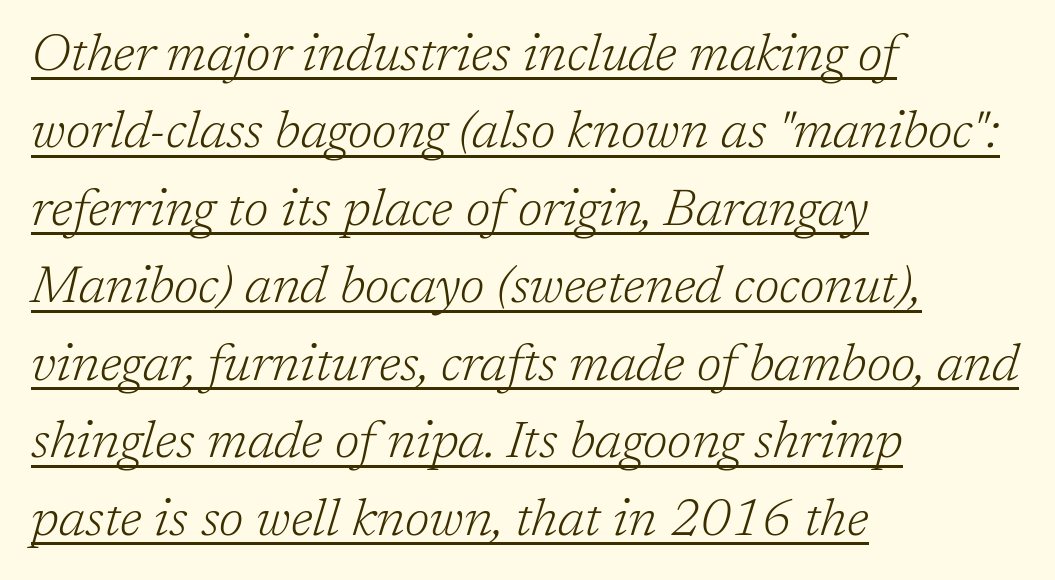
{"serif": "yes", "italic": "yes", "lean": "right", "slant_degrees": 17, "bold": "no", "weight": "light", "width": "normal", "stroke_contrast": "low", "x_height": "medium", "monospaced": "no", "underline": "yes", "align": "left", "line_spacing": "normal", "line_spacing_ratio": 1.49, "letter_spacing": "normal", "letter_spacing_em": 0.0, "glyph_px": 52}
